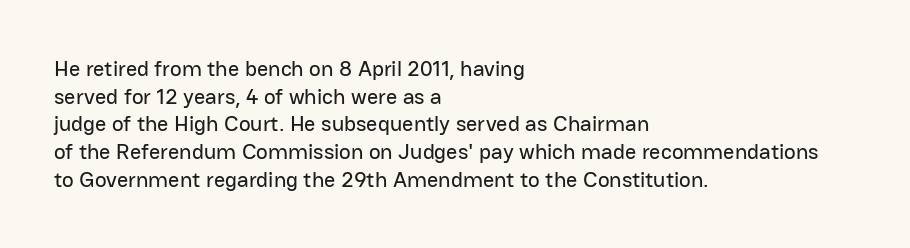
Q: Is the text italic (slanted)? A: No, it is upright.
Q: Is the text underlined? A: No.
Q: How is the paragraph aligned? A: Left-aligned.
Q: Is the spacing between letters normal or unusually wide? A: Normal.
Q: Is the spacing between lines tight, normal or loose? A: Normal.
